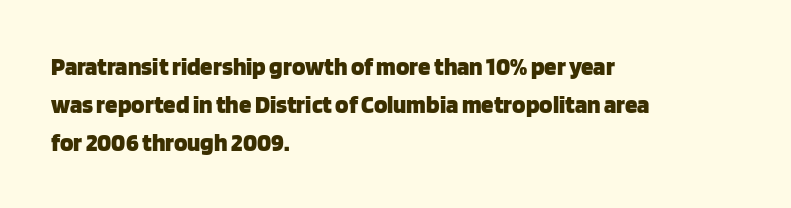
Q: Is the text bold? A: Yes.
Q: Is the text italic (slanted)? A: No, it is upright.
Q: Is the text underlined? A: No.
Q: How is the paragraph aligned? A: Left-aligned.
Q: Is the spacing between letters normal or unusually wide? A: Normal.
Q: Is the spacing between lines tight, normal or loose? A: Normal.
